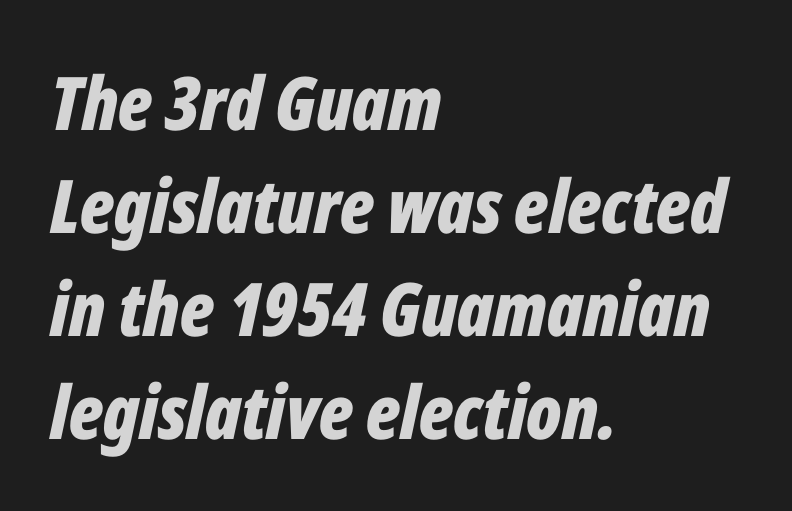
The image shows 74 px bold, condensed type, italic (leaning right); set left-aligned, normal line spacing (1.39x), normal letter spacing, not underlined; low stroke contrast and a medium x-height.
